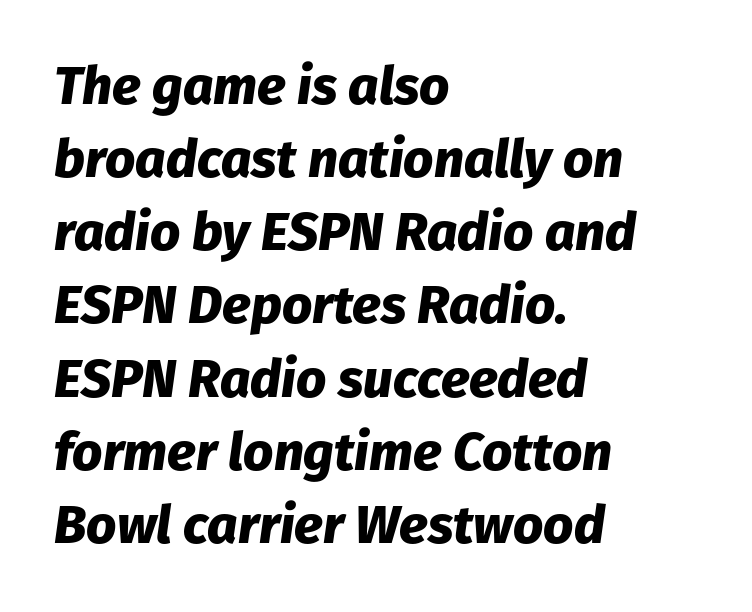
The strip under each line holds only bare page. This sample has the flowing, uneven cadence of proportional lettering. Every letter is thick-stroked: bold, no question. The passage is arranged the way most books set body copy — flush left. Style check: oblique. Students, note that the glyphs here touch the page at normal intervals.
